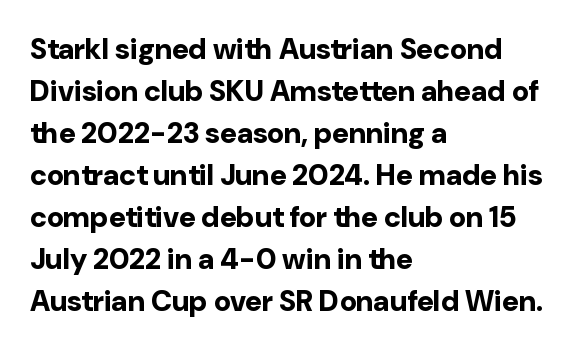
The string is rendered with underlining switched off. Strokes here are thick enough to call this a true bold. Each letter keeps its own natural width here, so spacing adapts to shape. One glance says typical: line gaps are just what's usual.
